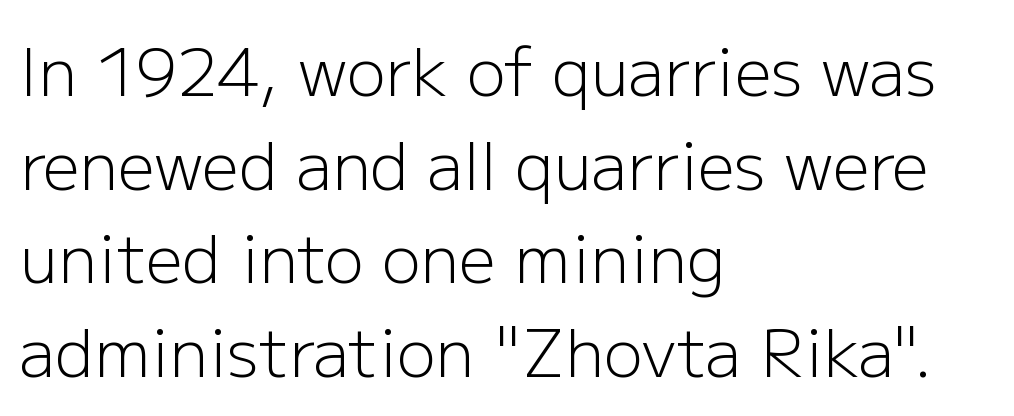
Weight: regular or lighter. The block of text has a typical density, with ordinary space between rows. Nobody touched the tracking dial on this one. A classic flush-left, rag-right setting is used for this passage. The passage shown is typed in a proportional face where columns would drift.
